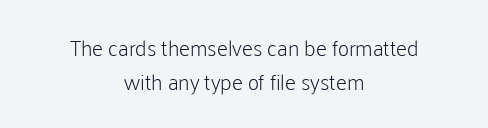
The image shows 22 px text type, upright; set centered, normal line spacing (1.55x), normal letter spacing, not underlined.
